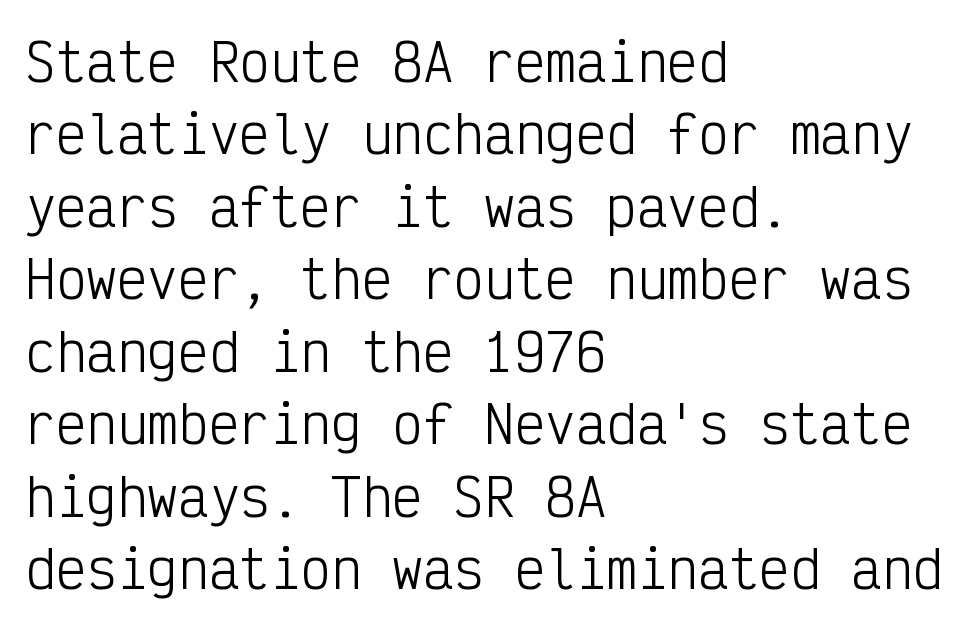
{"serif": "no", "italic": "no", "bold": "no", "weight": "light", "width": "condensed", "stroke_contrast": "low", "x_height": "medium", "monospaced": "yes", "underline": "no", "align": "left", "line_spacing": "normal", "line_spacing_ratio": 1.42, "letter_spacing": "normal", "letter_spacing_em": 0.0, "glyph_px": 51}
